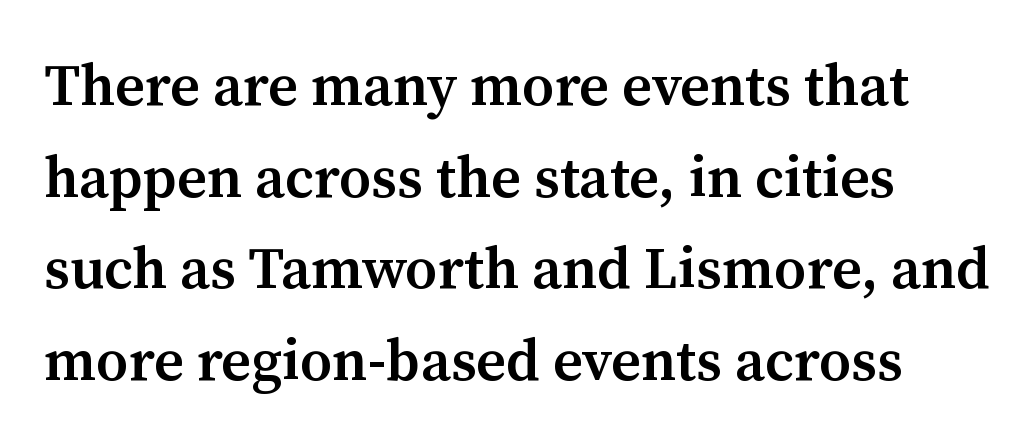
The image shows 58 px semibold serif type, upright; set left-aligned, normal line spacing (1.58x), normal letter spacing, not underlined; medium stroke contrast and a medium x-height.
